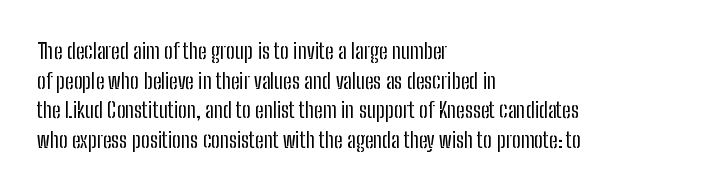
Q: Is the text bold? A: No.
Q: Is the text italic (slanted)? A: No, it is upright.
Q: Is the text underlined? A: No.
Q: How is the paragraph aligned? A: Left-aligned.
Q: Is the spacing between letters normal or unusually wide? A: Normal.
Q: Is the spacing between lines tight, normal or loose? A: Normal.
